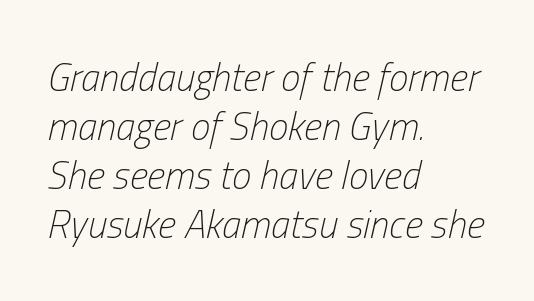
Q: Is the text bold? A: No.
Q: Is the text italic (slanted)? A: Yes, it leans right by about 13 degrees.
Q: Is the text underlined? A: No.
Q: How is the paragraph aligned? A: Left-aligned.
Q: Is the spacing between letters normal or unusually wide? A: Normal.
Q: Is the spacing between lines tight, normal or loose? A: Normal.
Q: Width (condensed, normal, or wide)? A: Condensed.
Q: Stroke contrast? A: Low.
Q: x-height? A: Medium.
Q: Monospaced? A: No.
